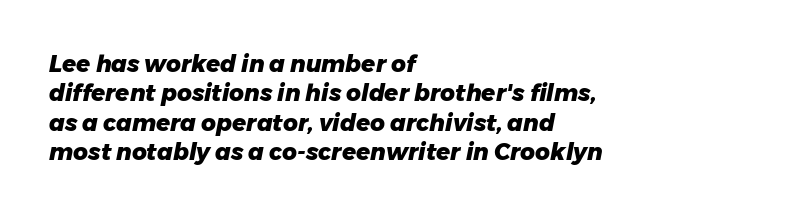
The image shows 23 px bold type, italic (leaning right); set left-aligned, normal line spacing (1.28x), normal letter spacing, not underlined.
